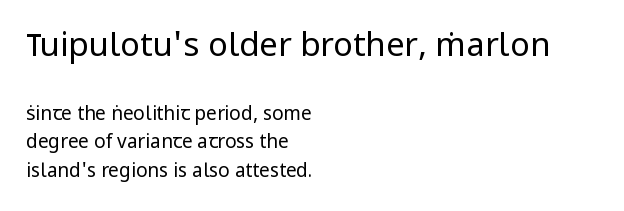
{"serif": "no", "italic": "no", "bold": "no", "weight": "regular", "width": "normal", "stroke_contrast": "low", "x_height": "medium", "monospaced": "no", "underline": "no", "align": "left", "line_spacing": "normal", "line_spacing_ratio": 1.5, "letter_spacing": "normal", "letter_spacing_em": 0.0, "larger_block": "first", "size_ratio": 1.74, "glyph_px": 33}
